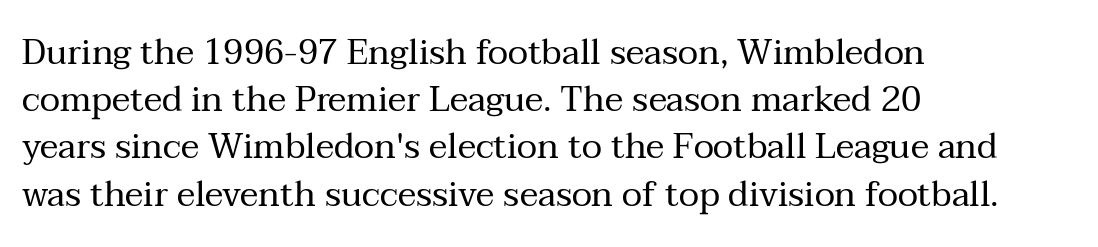
The cut favours lightness, reaching ordinary text weight at its darkest. The string is rendered with underlining switched off. Regarding leading, the lines here are spaced in the standard way. The specimen reads as upright at a glance. A typesetter would call this proportional, since set widths differ per character. The typesetter chose a ragged-right arrangement here.
